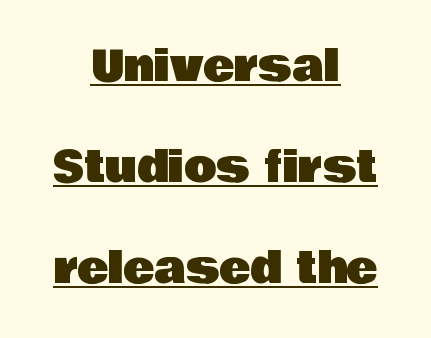
Spacing between characters is what you'd get straight out of the box. Look at the bottom of the vertical strokes: they stop flat, with no serifs. The paragraph has two soft edges and a firm central axis. Every stem runs plumb, perpendicular to the baseline.
